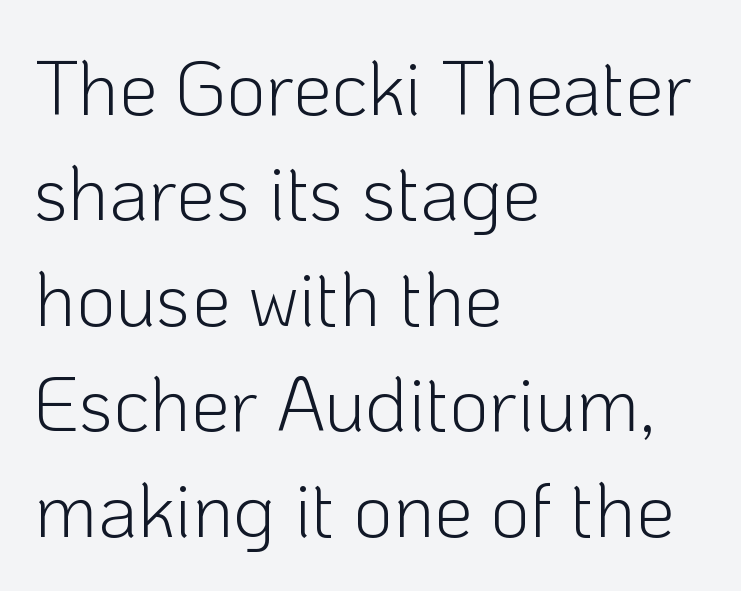
Rows of type keep a routine distance in the vertical direction. The passage shown is typed in a proportional face where columns would drift. One-word summary of the alignment: left. Here the glyphs are tracked normally, forming tight word shapes.
